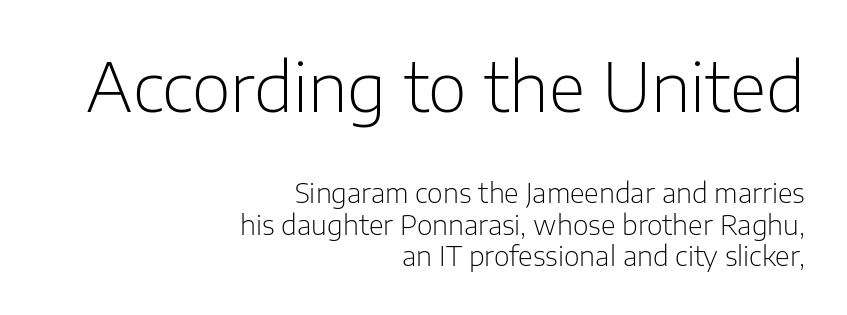
Letter spacing: default. The composition opens big and finishes small. Every character sits straight up, as roman type does. Lines of text with bare space underneath. Nothing sits at the stroke ends, so this counts as sans-serif. Heft: none added — not bold.
